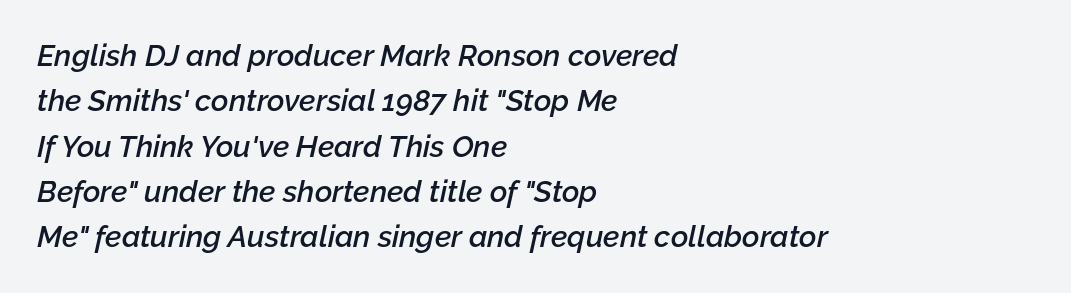
Honestly, the letter spacing is just normal — you wouldn't notice it. Is the block centered? No — it sits flush against the left margin. Quick note: italic. You could not count columns in this text — the font is proportionally spaced.
